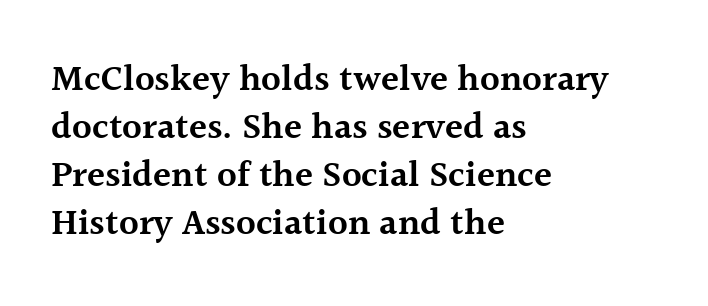
{"serif": "yes", "italic": "no", "bold": "semi", "weight": "semibold", "width": "normal", "x_height": "medium", "monospaced": "no", "underline": "no", "align": "left", "line_spacing": "normal", "line_spacing_ratio": 1.3, "letter_spacing": "normal", "letter_spacing_em": 0.0, "glyph_px": 37}
